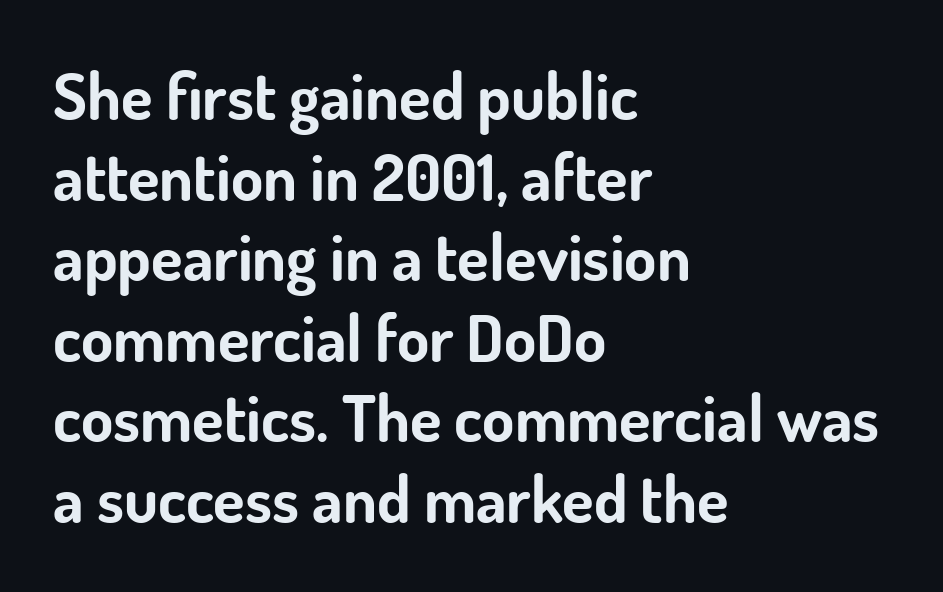
The foot of each line stays bare and open. Short and long lines alike share a common starting point at left. Students, this is bold: see how much ink each stroke carries. This sample has the flowing, uneven cadence of proportional lettering. Look at the bottom of the vertical strokes: they stop flat, with no serifs.
